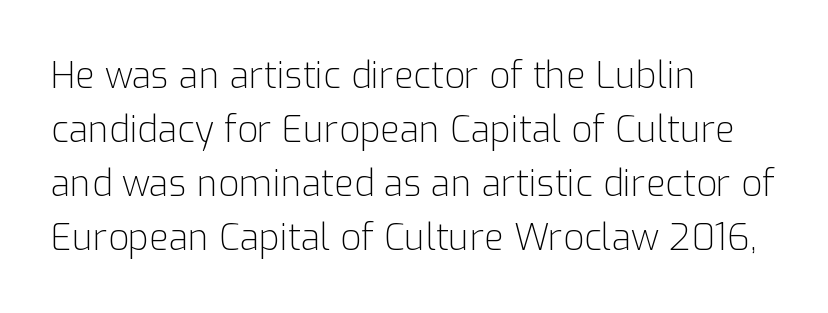
Q: Is the text bold? A: No.
Q: Is the text italic (slanted)? A: No, it is upright.
Q: Is the typeface a serif or a sans-serif typeface? A: Sans-serif.
Q: Is the text underlined? A: No.
Q: How is the paragraph aligned? A: Left-aligned.
Q: Is the spacing between letters normal or unusually wide? A: Normal.
Q: Is the spacing between lines tight, normal or loose? A: Normal.
Q: Width (condensed, normal, or wide)? A: Normal.
Q: Stroke contrast? A: Low.
Q: x-height? A: Medium.
Q: Monospaced? A: No.
